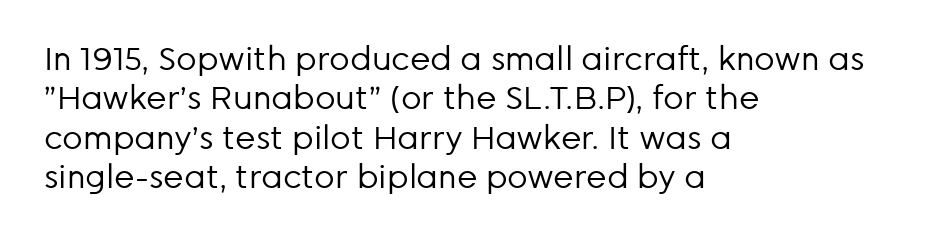
Q: Is the text bold? A: No.
Q: Is the text italic (slanted)? A: No, it is upright.
Q: Is the typeface a serif or a sans-serif typeface? A: Sans-serif.
Q: Is the text underlined? A: No.
Q: How is the paragraph aligned? A: Left-aligned.
Q: Is the spacing between letters normal or unusually wide? A: Normal.
Q: Width (condensed, normal, or wide)? A: Normal.
Q: Stroke contrast? A: Low.
Q: x-height? A: Medium.
Q: Monospaced? A: No.
